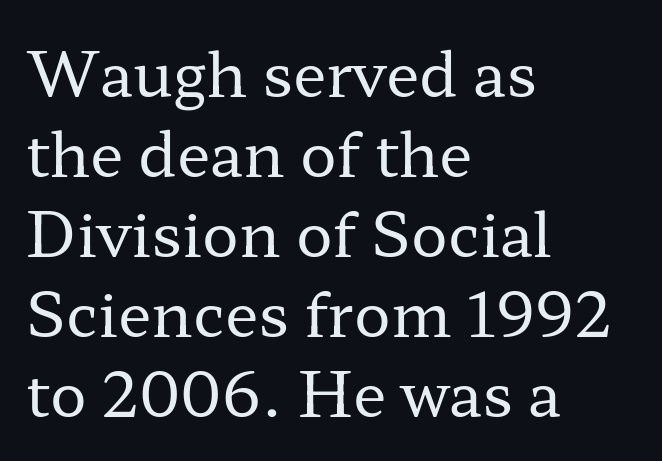
Q: Is the text bold? A: No.
Q: Is the text italic (slanted)? A: No, it is upright.
Q: Is the typeface a serif or a sans-serif typeface? A: Serif.
Q: Is the text underlined? A: No.
Q: How is the paragraph aligned? A: Left-aligned.
Q: Is the spacing between letters normal or unusually wide? A: Normal.
Q: Is the spacing between lines tight, normal or loose? A: Normal.
Q: Width (condensed, normal, or wide)? A: Wide.
Q: Stroke contrast? A: Low.
Q: x-height? A: Medium.
Q: Monospaced? A: No.
